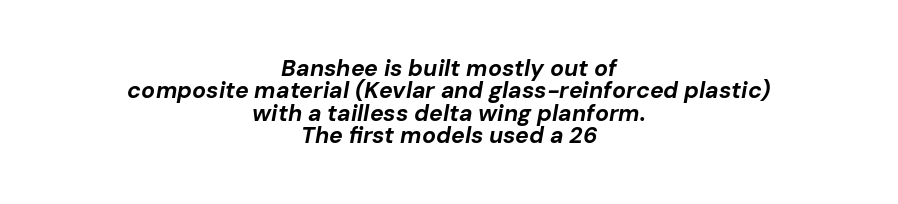
The image shows 23 px bold type, italic (leaning right); set centered, tight line spacing (0.97x), normal letter spacing, not underlined.
